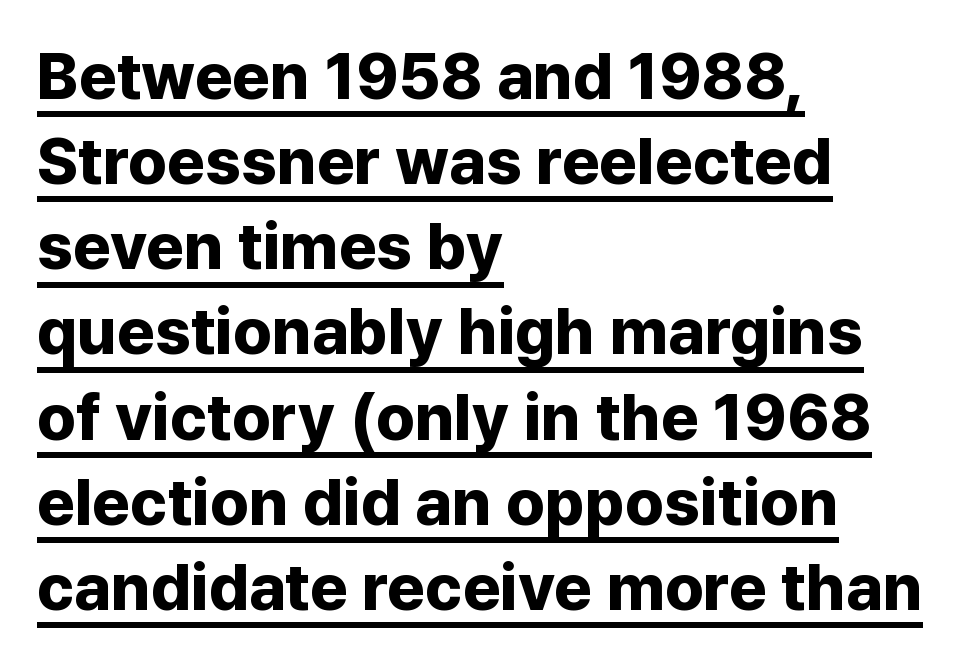
The image shows 65 px bold sans-serif type, upright; set left-aligned, normal line spacing (1.31x), normal letter spacing, underlined; low stroke contrast and a medium x-height.
